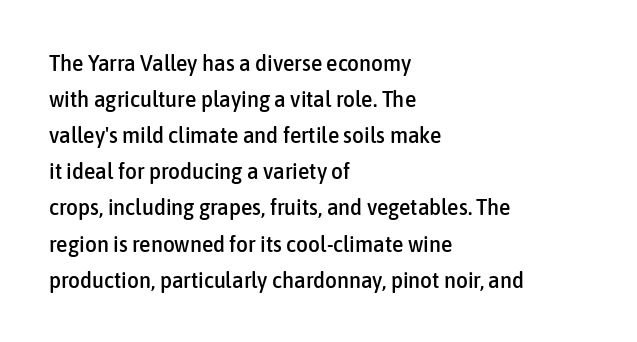
Regular leading. Check under the words: just untouched page. The type is set solid horizontally, with unmodified tracking. The paragraph has a hard left edge and a soft right edge.
